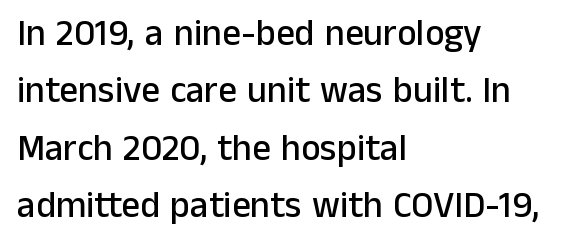
The image shows 37 px sans-serif type, upright; set left-aligned, normal line spacing (1.55x), normal letter spacing, not underlined; low stroke contrast and a medium x-height.
